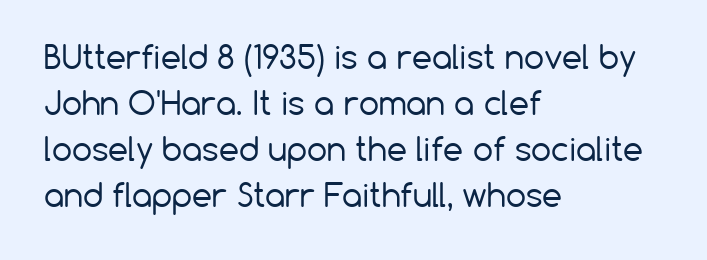
The font family rendered here belongs to the sans-serif group. Note the varied advance widths — an 'i' is clearly narrower than an 'm'. Bare-footed words on every line. The horizontal fit of the characters is conventional and even.
